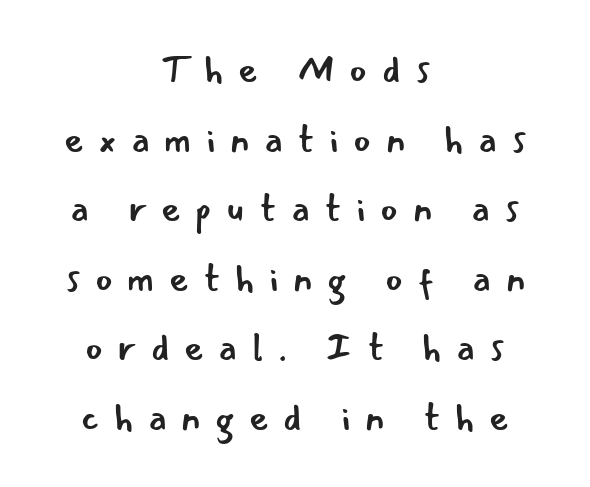
{"serif": "no", "italic": "no", "bold": "no", "weight": "regular", "width": "normal", "stroke_contrast": "low", "x_height": "small", "monospaced": "no", "underline": "no", "align": "center", "line_spacing_ratio": 1.83, "letter_spacing": "wide", "letter_spacing_em": 0.38, "glyph_px": 38}
